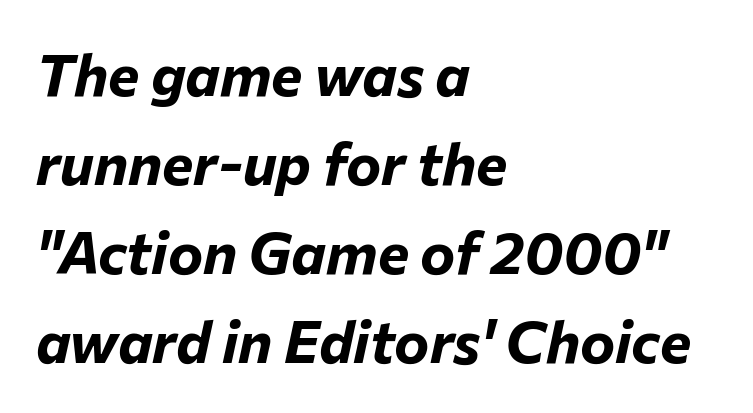
Q: Is the text bold? A: Yes.
Q: Is the text italic (slanted)? A: Yes, it leans right by about 12 degrees.
Q: Is the text underlined? A: No.
Q: How is the paragraph aligned? A: Left-aligned.
Q: Is the spacing between letters normal or unusually wide? A: Normal.
Q: Is the spacing between lines tight, normal or loose? A: Normal.
Q: Width (condensed, normal, or wide)? A: Normal.
Q: Stroke contrast? A: Low.
Q: x-height? A: Medium.
Q: Monospaced? A: No.
